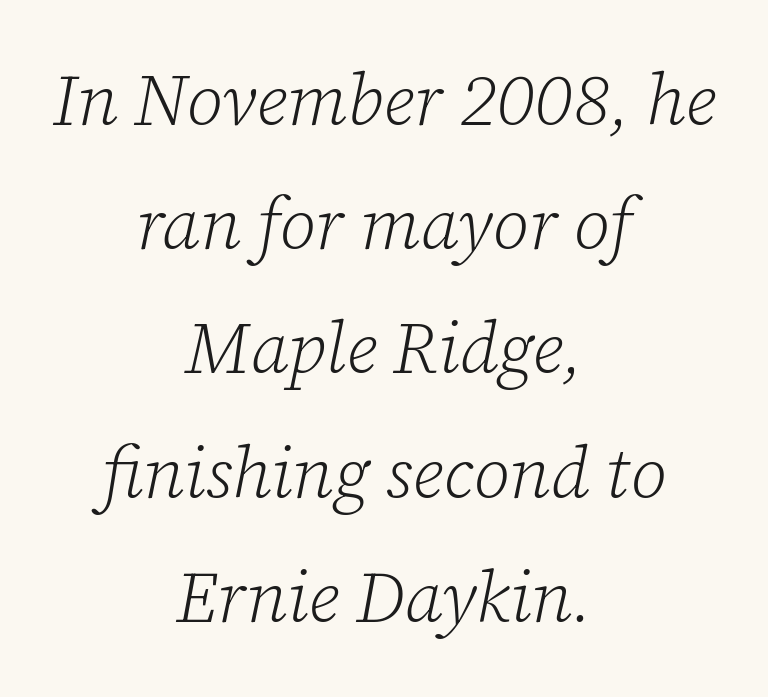
The image shows 71 px light serif type, italic (leaning right); set centered, line spacing 1.75x, normal letter spacing, not underlined; low stroke contrast and a medium x-height.
